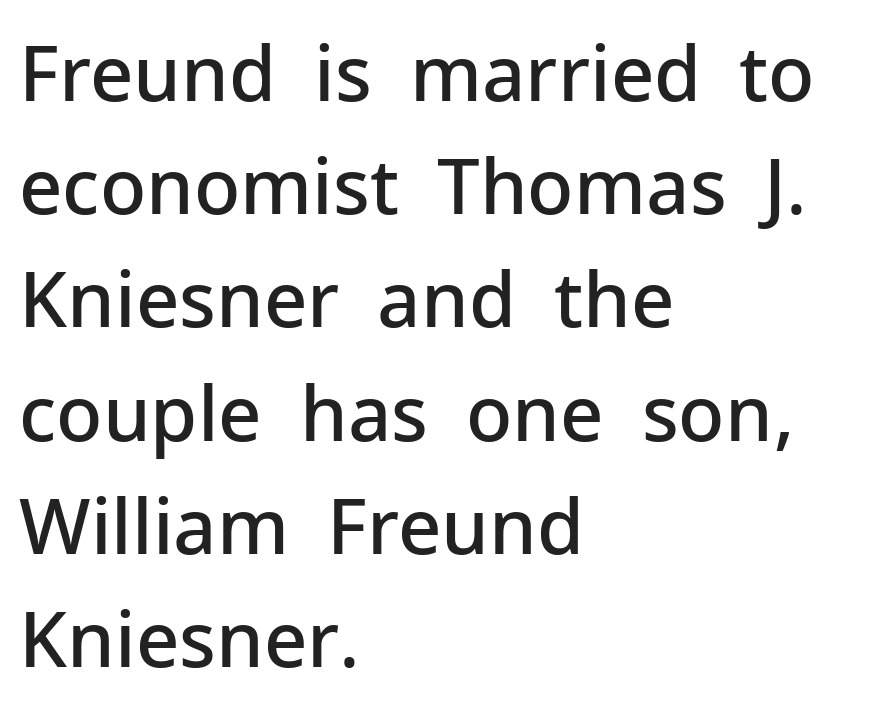
The image shows 76 px semibold sans-serif type, upright; set left-aligned, normal line spacing (1.49x), normal letter spacing, not underlined; low stroke contrast and a medium x-height.
